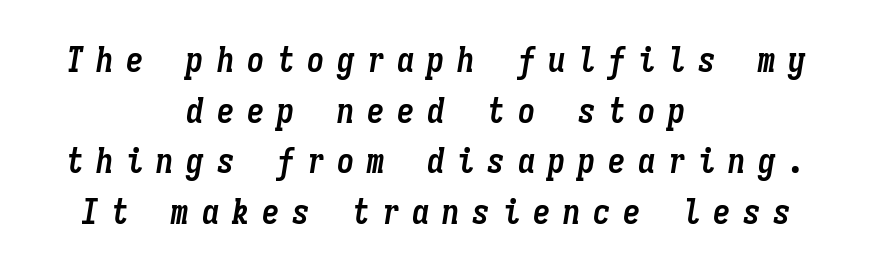
Monospaced: the letters line up in strict vertical columns. The space between consecutive lines is moderate. A typesetter would call this heavily tracked-out type. Descenders hang freely into open space.
